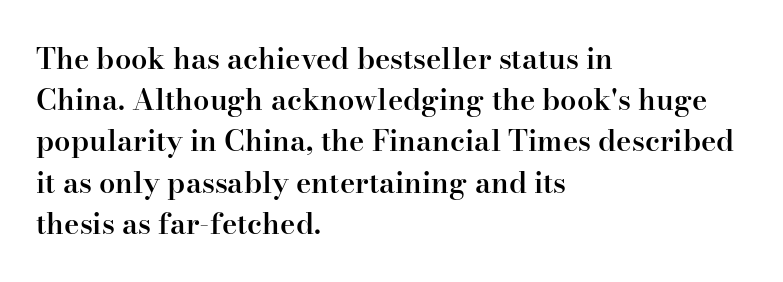
Q: Is the text bold? A: Semi-bold.
Q: Is the text italic (slanted)? A: No, it is upright.
Q: Is the typeface a serif or a sans-serif typeface? A: Serif.
Q: Is the text underlined? A: No.
Q: How is the paragraph aligned? A: Left-aligned.
Q: Is the spacing between letters normal or unusually wide? A: Normal.
Q: Is the spacing between lines tight, normal or loose? A: Normal.
Q: Width (condensed, normal, or wide)? A: Normal.
Q: Stroke contrast? A: High.
Q: x-height? A: Small.
Q: Monospaced? A: No.
